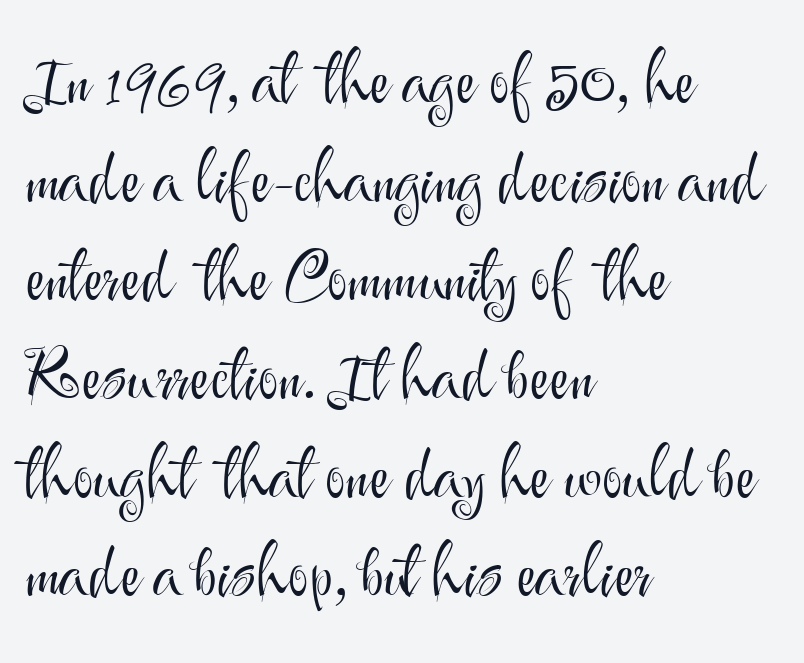
The image shows 69 px light sans-serif type; set left-aligned, normal line spacing (1.43x), normal letter spacing, not underlined; medium stroke contrast and a small x-height.
